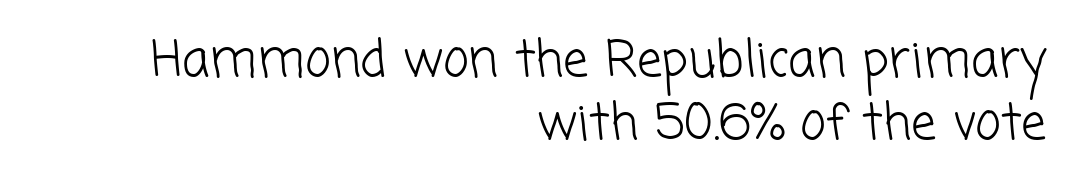
{"serif": "no", "bold": "no", "weight": "light", "width": "normal", "stroke_contrast": "low", "x_height": "medium", "monospaced": "no", "underline": "no", "align": "right", "line_spacing": "normal", "line_spacing_ratio": 1.26, "letter_spacing": "normal", "letter_spacing_em": 0.0, "glyph_px": 50}
